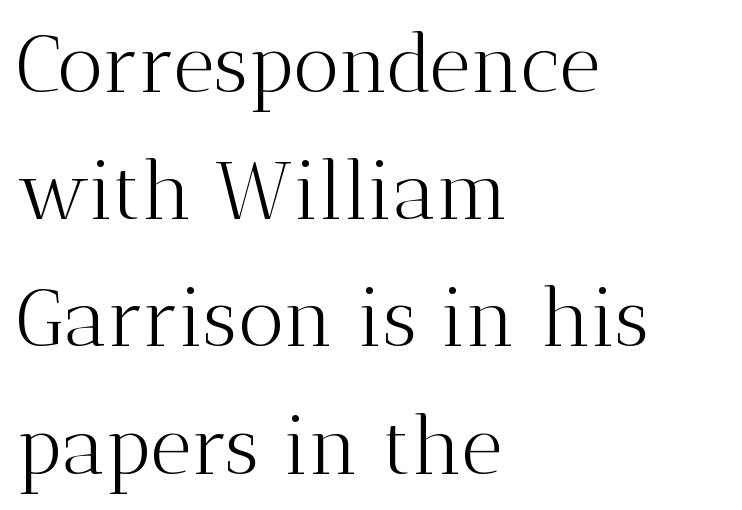
On a weight scale, this lands at 450 or below. The string is rendered with underlining switched off. The leading is moderate, giving the passage an even texture. These lines are rendered in a variable-pitch font. In terms of letterspacing, this is plain default setting.
